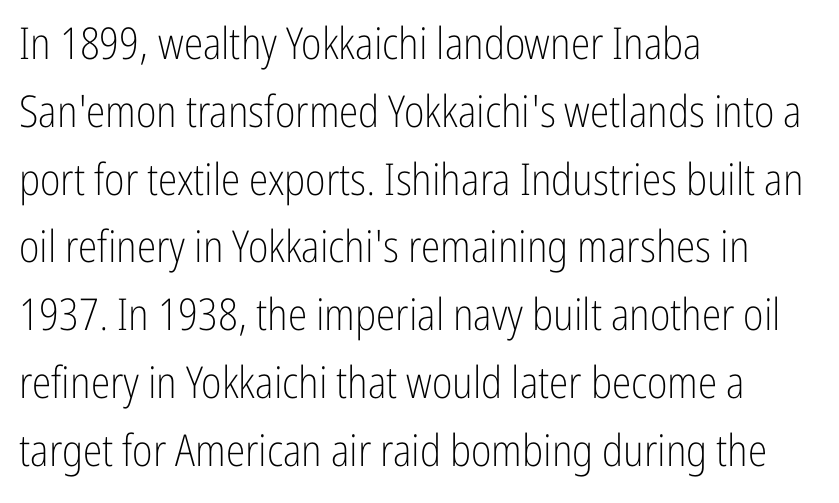
Q: Is the text bold? A: No.
Q: Is the text italic (slanted)? A: No, it is upright.
Q: Is the typeface a serif or a sans-serif typeface? A: Sans-serif.
Q: Is the text underlined? A: No.
Q: How is the paragraph aligned? A: Left-aligned.
Q: Is the spacing between letters normal or unusually wide? A: Normal.
Q: Is the spacing between lines tight, normal or loose? A: Normal.
Q: Width (condensed, normal, or wide)? A: Condensed.
Q: Stroke contrast? A: Low.
Q: x-height? A: Medium.
Q: Monospaced? A: No.
